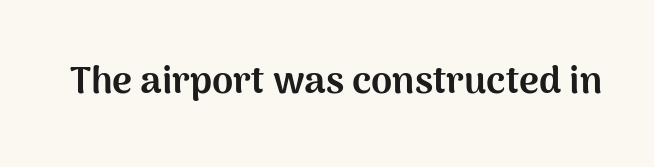
Q: Is the text bold? A: Yes.
Q: Is the text italic (slanted)? A: No, it is upright.
Q: Is the typeface a serif or a sans-serif typeface? A: Sans-serif.
Q: Is the text underlined? A: No.
Q: Is the spacing between letters normal or unusually wide? A: Normal.
Q: Width (condensed, normal, or wide)? A: Normal.
Q: Stroke contrast? A: Medium.
Q: x-height? A: Medium.
Q: Monospaced? A: No.
